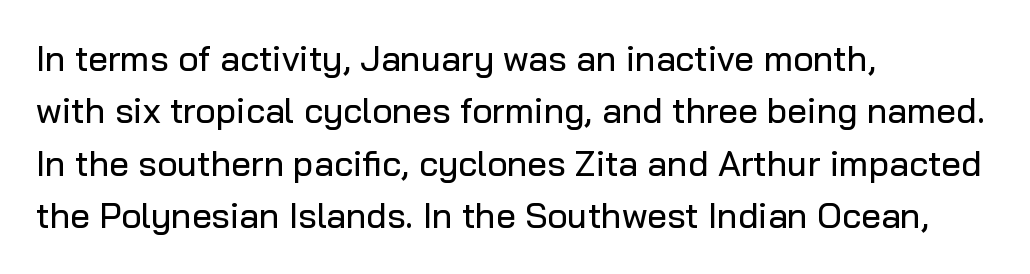
Nothing sits at the stroke ends, so this counts as sans-serif. This rendering features lettering with no underline. Nope, not italic — everything's standing straight. Compared with typical body copy, the letter spacing here is the same. A typesetter would call this leading conventional body-copy spacing. You could not count columns in this text — the font is proportionally spaced.
